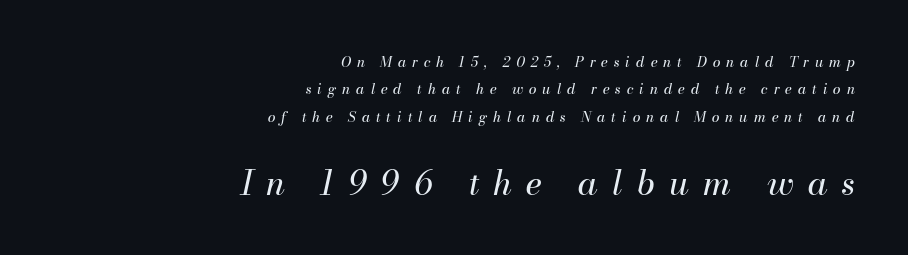
The image shows 33 px regular-weight type, italic (leaning right); set right-aligned, loose line spacing (1.96x), unusually wide letter spacing (+0.42 em), not underlined; the second (bottom) block is 2.36x larger; medium stroke contrast and a small x-height.
